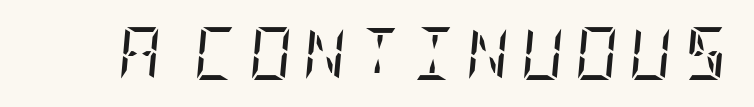
Is this a heavy cut? Hardly; it is regular or lighter. The designer went with a serif here, giving each stem small feet. The horizontal fit of the characters is loose and conspicuously gappy. Clear beneath every line of the passage. The whole block is typeset with a tilt.
